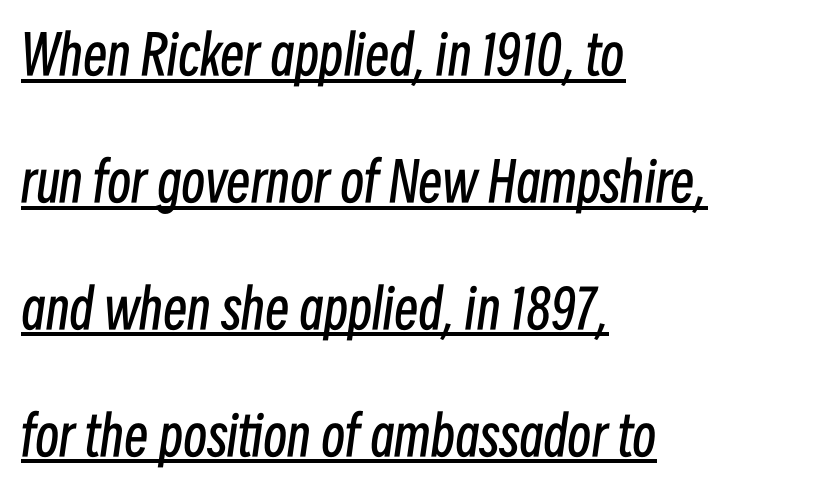
Q: Is the text bold? A: No.
Q: Is the text italic (slanted)? A: Yes, it leans right by about 8 degrees.
Q: Is the text underlined? A: Yes.
Q: How is the paragraph aligned? A: Left-aligned.
Q: Is the spacing between letters normal or unusually wide? A: Normal.
Q: Is the spacing between lines tight, normal or loose? A: Loose.
Q: Width (condensed, normal, or wide)? A: Condensed.
Q: Stroke contrast? A: Low.
Q: x-height? A: Medium.
Q: Monospaced? A: No.
